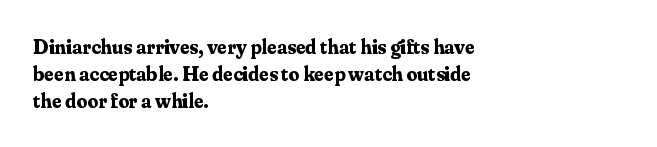
Q: Is the text bold? A: Yes.
Q: Is the text italic (slanted)? A: No, it is upright.
Q: Is the text underlined? A: No.
Q: How is the paragraph aligned? A: Left-aligned.
Q: Is the spacing between letters normal or unusually wide? A: Normal.
Q: Is the spacing between lines tight, normal or loose? A: Normal.
